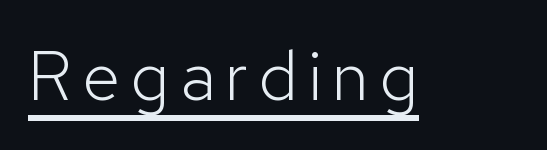
The image shows 70 px light sans-serif type, upright; set underlined; low stroke contrast and a medium x-height.
